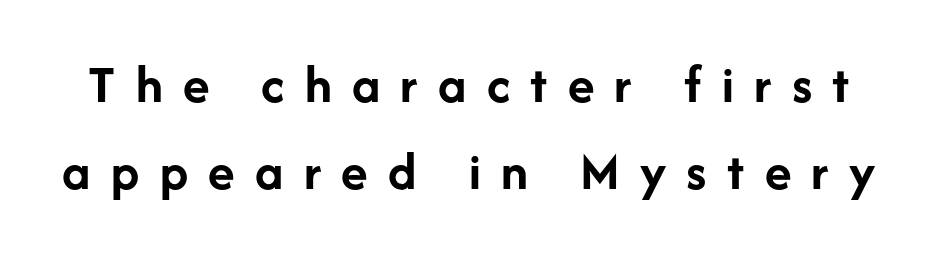
The image shows 55 px semibold sans-serif type, upright; set normal line spacing (1.58x), unusually wide letter spacing (+0.37 em), not underlined; low stroke contrast and a medium x-height.
